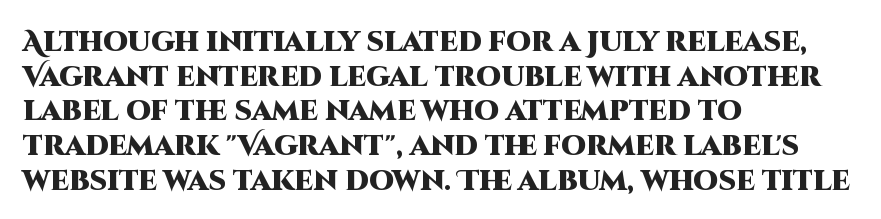
Compared with typical body copy, the letter spacing here is the same. Does the type have serifs? No, each stem ends abruptly. This sample uses an upright cut, with every glyph sitting square on the baseline. This is heavy type, rendered in bold.
